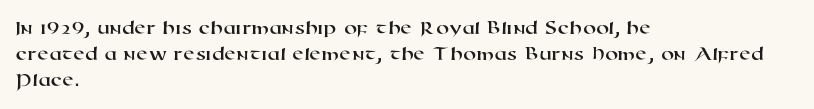
You could call the tracking neutral — neither tight nor loose. The glyphs are unaccompanied by any horizontal stroke below them. Each line starts at the same left margin while the right side varies.
